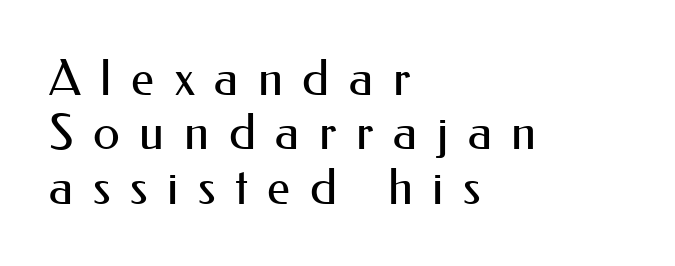
{"serif": "no", "italic": "no", "bold": "no", "weight": "regular", "width": "normal", "stroke_contrast": "medium", "x_height": "small", "monospaced": "no", "underline": "no", "align": "left", "line_spacing": "tight", "line_spacing_ratio": 1.11, "letter_spacing": "wide", "letter_spacing_em": 0.4, "glyph_px": 49}
